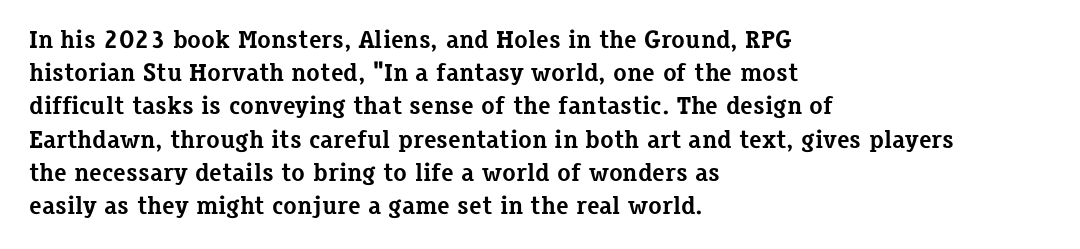
The image shows 25 px bold type, upright; set left-aligned, normal line spacing (1.33x), normal letter spacing, not underlined.
